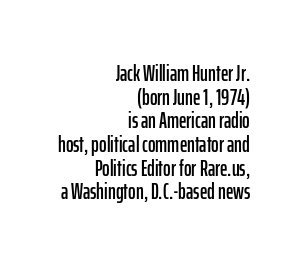
Q: Is the text italic (slanted)? A: No, it is upright.
Q: Is the text underlined? A: No.
Q: How is the paragraph aligned? A: Right-aligned.
Q: Is the spacing between letters normal or unusually wide? A: Normal.
Q: Is the spacing between lines tight, normal or loose? A: Tight.
